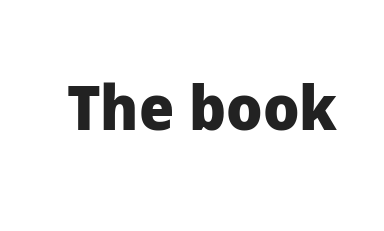
{"serif": "no", "italic": "no", "bold": "yes", "weight": "heavy", "width": "normal", "stroke_contrast": "low", "x_height": "medium", "monospaced": "no", "underline": "no", "letter_spacing": "normal", "letter_spacing_em": 0.0, "glyph_px": 62}
